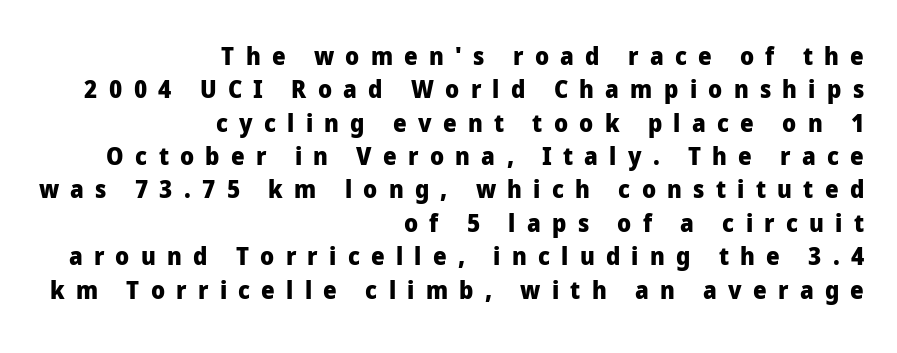
Q: Is the text bold? A: Yes.
Q: Is the text italic (slanted)? A: No, it is upright.
Q: Is the text underlined? A: No.
Q: How is the paragraph aligned? A: Right-aligned.
Q: Is the spacing between letters normal or unusually wide? A: Unusually wide.
Q: Is the spacing between lines tight, normal or loose? A: Normal.
